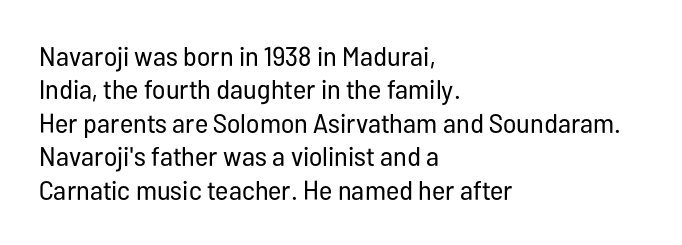
Q: Is the text bold? A: No.
Q: Is the text italic (slanted)? A: No, it is upright.
Q: Is the text underlined? A: No.
Q: How is the paragraph aligned? A: Left-aligned.
Q: Is the spacing between letters normal or unusually wide? A: Normal.
